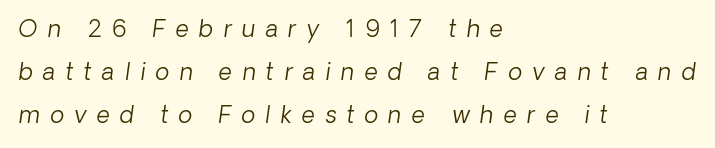
{"bold": "no", "underline": "no", "align": "left", "line_spacing_ratio": 1.86, "letter_spacing": "wide", "letter_spacing_em": 0.45, "glyph_px": 23}
